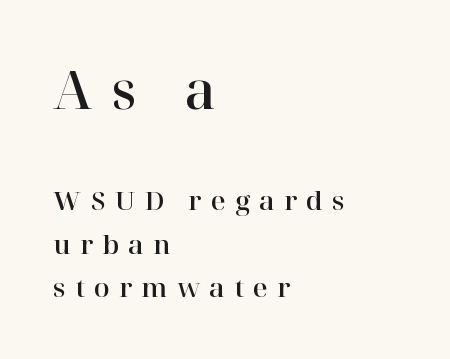
The image shows 52 px serif type, upright; set left-aligned, normal line spacing (1.68x), unusually wide letter spacing (+0.35 em), not underlined; the first (top) block is 2.0x larger; high stroke contrast and a medium x-height.
